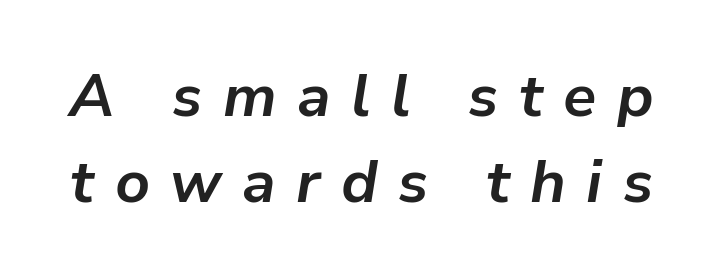
{"italic": "yes", "lean": "right", "slant_degrees": 9, "bold": "yes", "weight": "bold", "width": "normal", "stroke_contrast": "low", "x_height": "medium", "monospaced": "no", "underline": "no", "line_spacing": "normal", "line_spacing_ratio": 1.43, "letter_spacing": "wide", "letter_spacing_em": 0.34, "glyph_px": 60}
